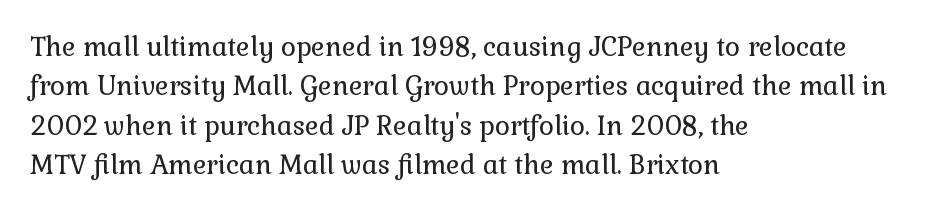
Q: Is the text bold? A: No.
Q: Is the text italic (slanted)? A: No, it is upright.
Q: Is the text underlined? A: No.
Q: How is the paragraph aligned? A: Left-aligned.
Q: Is the spacing between letters normal or unusually wide? A: Normal.
Q: Is the spacing between lines tight, normal or loose? A: Normal.
